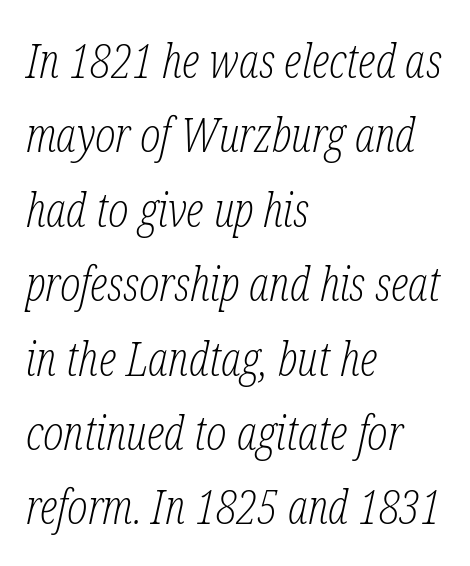
The image shows 48 px light, condensed serif type, italic (leaning right); set left-aligned, normal line spacing (1.55x), normal letter spacing, not underlined; low stroke contrast and a medium x-height.
